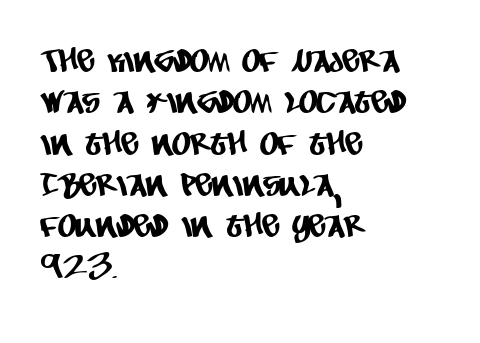
Each letter's strokes conclude bluntly, with no projecting serifs. Anything drawn beneath the words? Only blank space. Spacing between characters is what you'd get straight out of the box. You could not count columns in this text — the font is proportionally spaced. The ragged edge is on the right, which tells us the setting is flush left.
